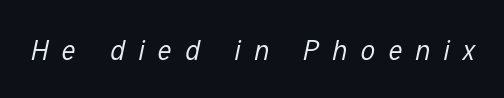
The image shows 28 px regular-weight, condensed type, italic (leaning right); set unusually wide letter spacing (+0.48 em), not underlined; low stroke contrast and a medium x-height.
